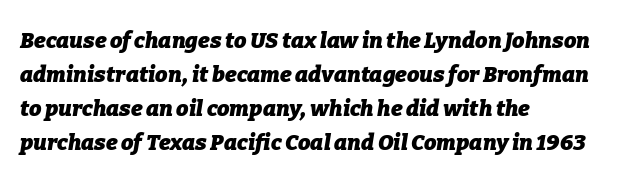
The image shows 22 px bold type, italic (leaning right); set left-aligned, normal line spacing (1.54x), normal letter spacing, not underlined.
